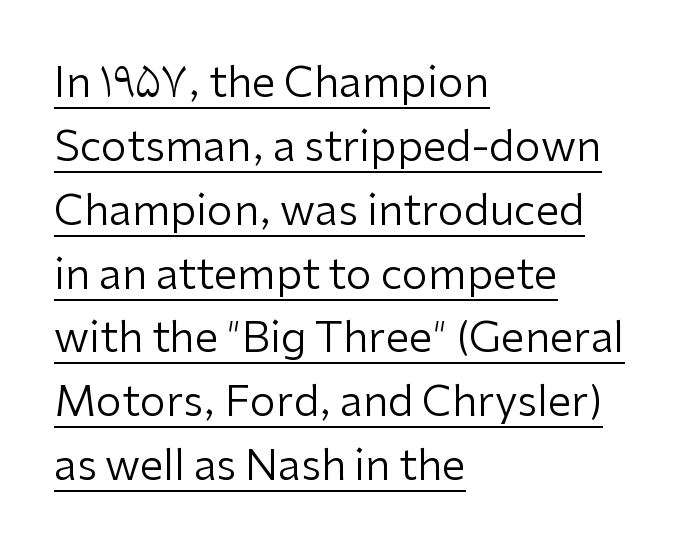
{"serif": "no", "italic": "no", "bold": "no", "weight": "regular", "width": "normal", "stroke_contrast": "low", "x_height": "medium", "monospaced": "no", "underline": "yes", "align": "left", "line_spacing": "normal", "line_spacing_ratio": 1.52, "letter_spacing": "normal", "letter_spacing_em": 0.0, "glyph_px": 42}
